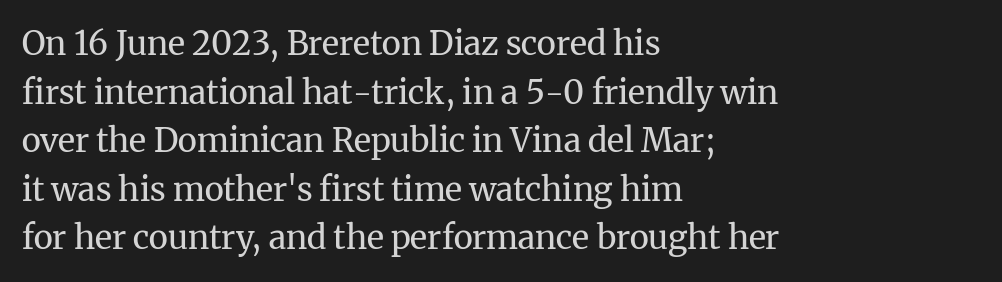
Does extra space separate the letters? No, they use regular spacing. Type without underlining. The typography opts for an upright posture over an oblique one. This sample has the flowing, uneven cadence of proportional lettering. The font sits on the lighter half of the weight spectrum, regular included.
